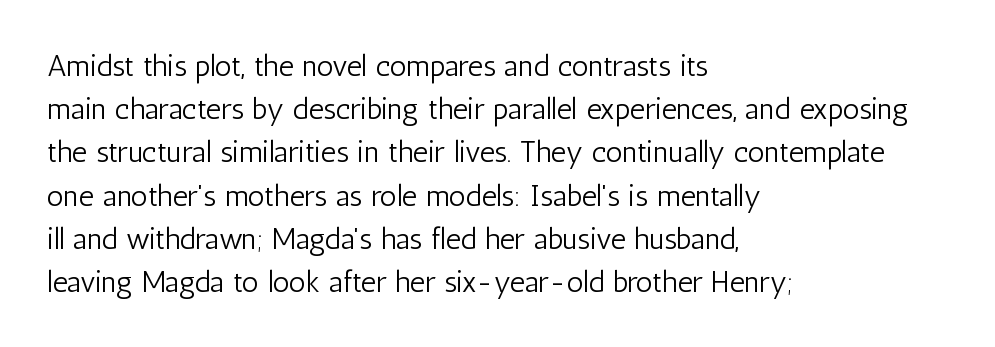
Upright lettering throughout. The space beneath each line is pristine and unruled. Honestly, the letter spacing is just normal — you wouldn't notice it. The designer went with a sans here, leaving each stem footless. Vertical stems look standard width or narrower in stroke.
